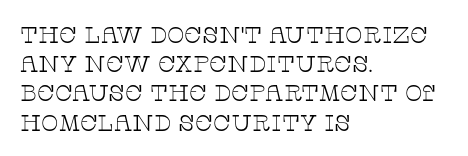
Q: Is the text bold? A: No.
Q: Is the text italic (slanted)? A: No, it is upright.
Q: Is the text underlined? A: No.
Q: How is the paragraph aligned? A: Left-aligned.
Q: Is the spacing between letters normal or unusually wide? A: Normal.
Q: Is the spacing between lines tight, normal or loose? A: Normal.
